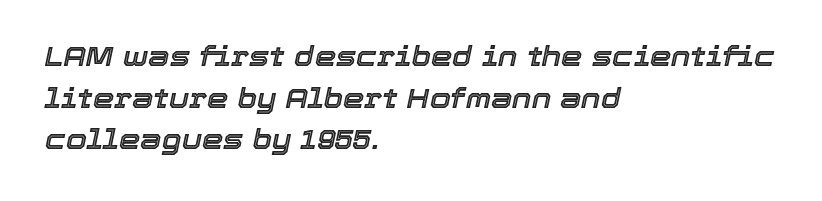
The image shows 27 px text type, italic (leaning right); set left-aligned, normal line spacing (1.54x), normal letter spacing, not underlined.
